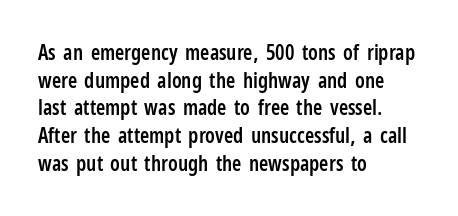
Q: Is the text bold? A: Semi-bold.
Q: Is the text italic (slanted)? A: No, it is upright.
Q: Is the text underlined? A: No.
Q: How is the paragraph aligned? A: Left-aligned.
Q: Is the spacing between letters normal or unusually wide? A: Normal.
Q: Is the spacing between lines tight, normal or loose? A: Normal.
